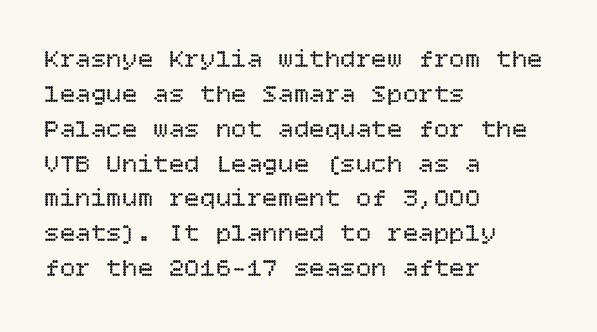
The image shows 26 px text type, upright; set left-aligned, normal line spacing (1.34x), normal letter spacing, not underlined.
